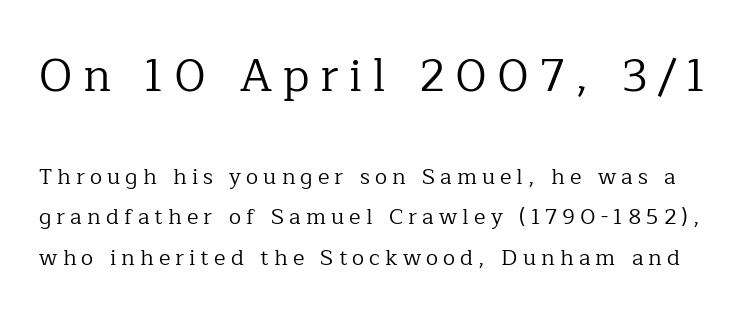
{"serif": "yes", "italic": "no", "bold": "no", "weight": "regular", "width": "normal", "stroke_contrast": "low", "x_height": "medium", "monospaced": "no", "underline": "no", "line_spacing_ratio": 1.84, "letter_spacing": "wide", "letter_spacing_em": 0.23, "larger_block": "first", "size_ratio": 2.05, "glyph_px": 45}
